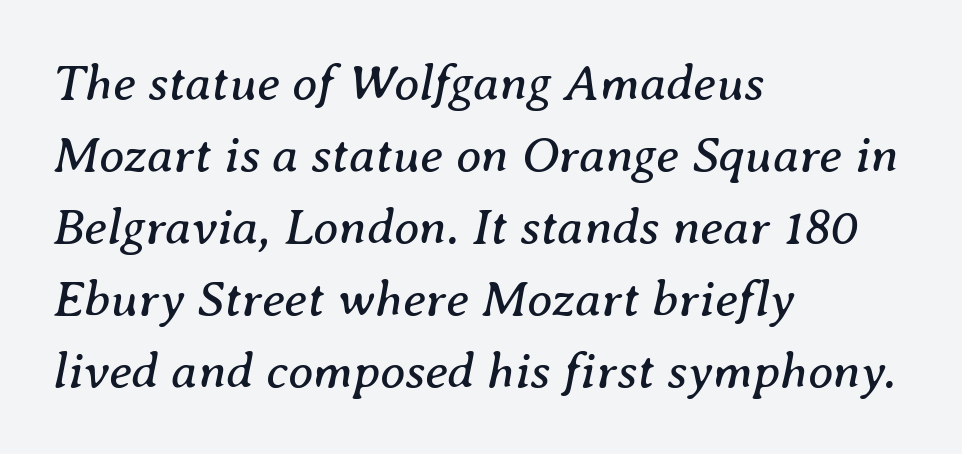
{"serif": "yes", "italic": "yes", "lean": "right", "slant_degrees": 8, "bold": "no", "weight": "regular", "width": "normal", "stroke_contrast": "medium", "x_height": "medium", "monospaced": "no", "underline": "no", "align": "left", "line_spacing": "normal", "line_spacing_ratio": 1.41, "letter_spacing": "normal", "letter_spacing_em": 0.0, "glyph_px": 51}
